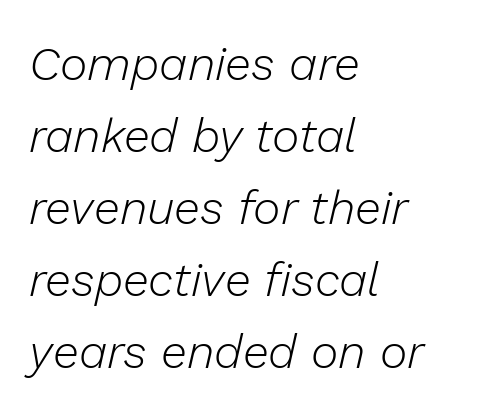
{"italic": "yes", "lean": "right", "slant_degrees": 13, "bold": "no", "weight": "light", "width": "normal", "stroke_contrast": "low", "x_height": "medium", "monospaced": "no", "underline": "no", "align": "left", "line_spacing": "normal", "line_spacing_ratio": 1.53, "letter_spacing": "normal", "letter_spacing_em": 0.0, "glyph_px": 47}
